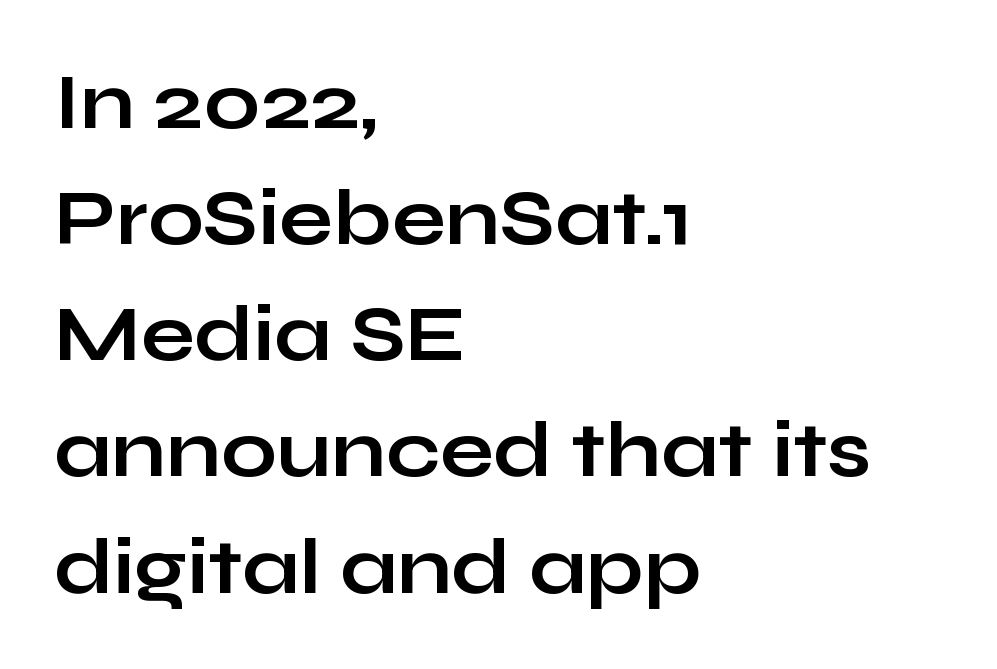
Q: Is the text bold? A: Yes.
Q: Is the text italic (slanted)? A: No, it is upright.
Q: Is the typeface a serif or a sans-serif typeface? A: Sans-serif.
Q: Is the text underlined? A: No.
Q: How is the paragraph aligned? A: Left-aligned.
Q: Is the spacing between letters normal or unusually wide? A: Normal.
Q: Is the spacing between lines tight, normal or loose? A: Normal.
Q: Width (condensed, normal, or wide)? A: Wide.
Q: Stroke contrast? A: Low.
Q: x-height? A: Medium.
Q: Monospaced? A: No.
